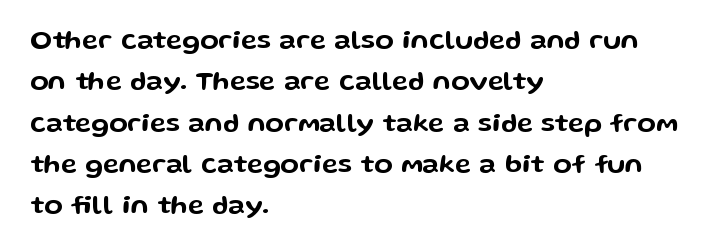
The image shows 27 px text type, upright; set left-aligned, normal line spacing (1.53x), normal letter spacing, not underlined.
